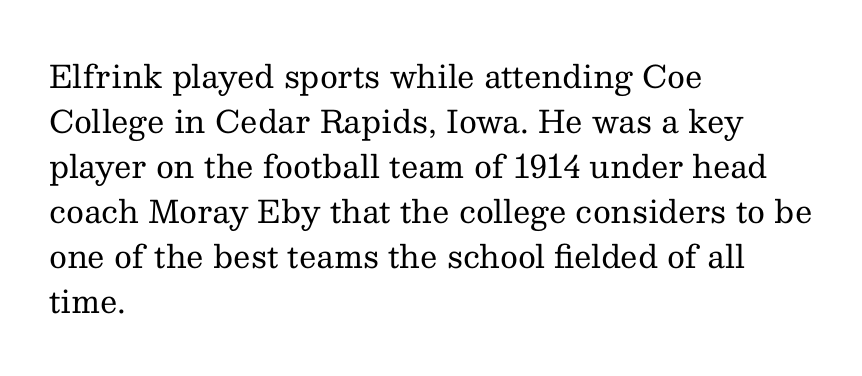
The line-height multiplier appears to be the usual default. Unlike a clean sans, this face finishes its strokes with serifs. Leftover space on each line is placed entirely after the last word. The specimen omits any rule beneath the text block's lines.
